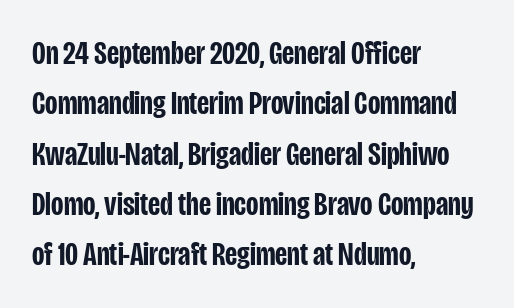
The image shows 34 px semibold, condensed sans-serif type, upright; set left-aligned, normal line spacing (1.48x), normal letter spacing, not underlined; low stroke contrast and a large x-height.
